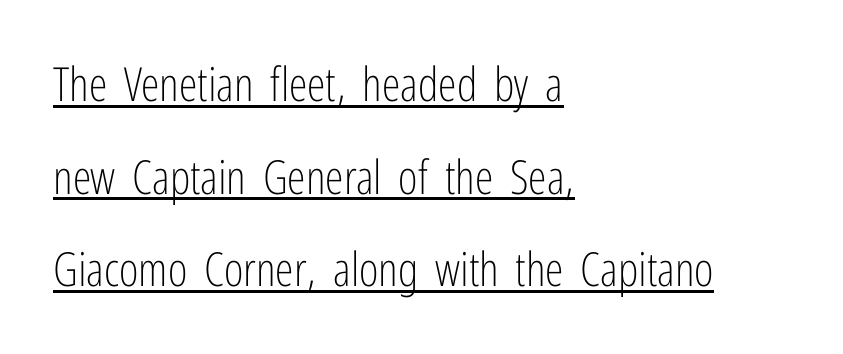
{"serif": "no", "italic": "no", "bold": "no", "weight": "light", "width": "condensed", "stroke_contrast": "low", "x_height": "medium", "monospaced": "no", "underline": "yes", "align": "left", "line_spacing": "loose", "line_spacing_ratio": 1.97, "letter_spacing": "normal", "letter_spacing_em": 0.0, "glyph_px": 47}
